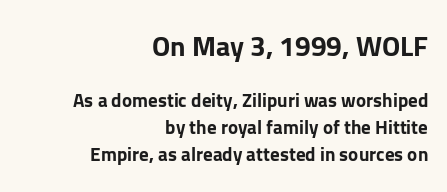
Q: Is the text bold? A: Yes.
Q: Is the text italic (slanted)? A: No, it is upright.
Q: Is the typeface a serif or a sans-serif typeface? A: Sans-serif.
Q: Is the text underlined? A: No.
Q: How is the paragraph aligned? A: Right-aligned.
Q: Is the spacing between letters normal or unusually wide? A: Normal.
Q: Is the spacing between lines tight, normal or loose? A: Normal.
Q: Which block of text is set in a larger size, the first (top) or the second (bottom)? A: The first (top) one.
Q: Width (condensed, normal, or wide)? A: Normal.
Q: Stroke contrast? A: Low.
Q: x-height? A: Medium.
Q: Monospaced? A: No.
